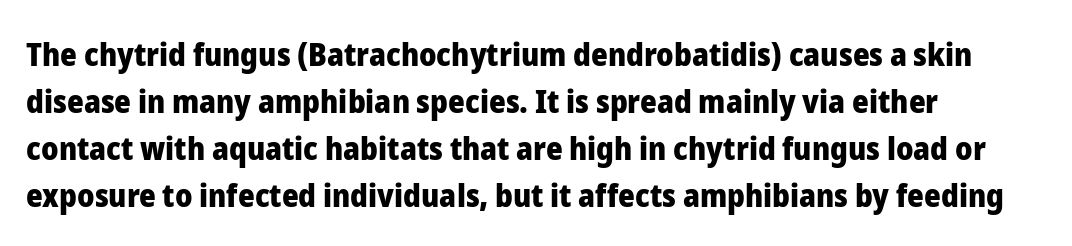
This sample uses a sans-serif face. Just letters on the line, the space beneath them empty. The face used here is proportionally spaced, like ordinary book or web type. If you measured baseline to baseline, you'd find a middling distance. Teacher's note: observe the even left margin — that is flush-left alignment.
